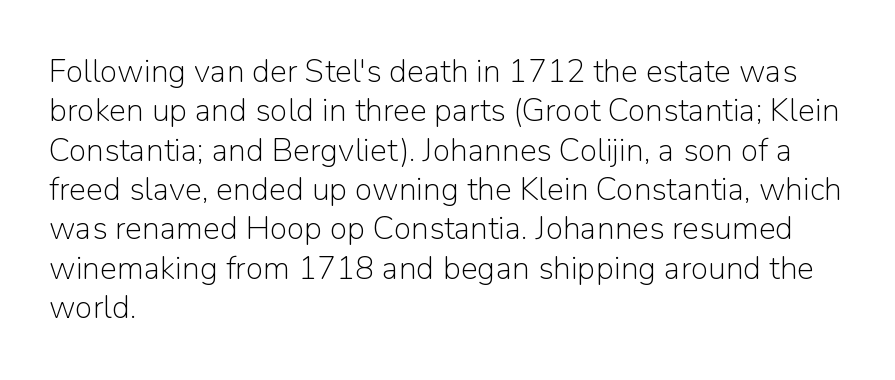
{"serif": "no", "italic": "no", "bold": "no", "weight": "light", "width": "normal", "stroke_contrast": "low", "x_height": "medium", "monospaced": "no", "underline": "no", "align": "left", "line_spacing_ratio": 1.23, "letter_spacing": "normal", "letter_spacing_em": 0.0, "glyph_px": 32}
